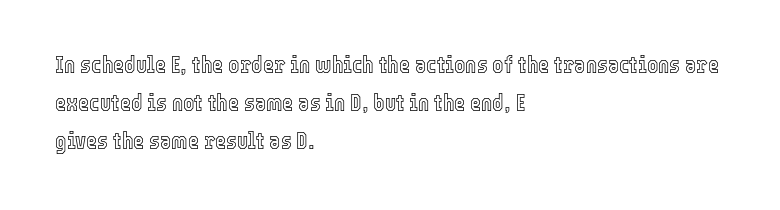
{"italic": "no", "underline": "no", "align": "left", "line_spacing": "normal", "line_spacing_ratio": 1.59, "letter_spacing": "normal", "letter_spacing_em": 0.0, "glyph_px": 24}
